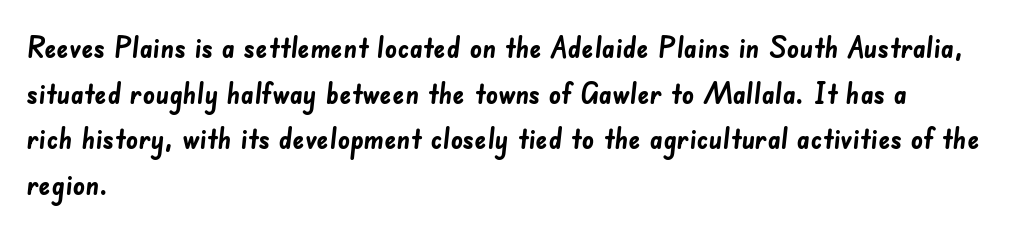
Is this a sans? Yes — the strokes have no serifs. Emphasis by weight is at full strength: bold. Whoever set this chose a conventional vertical rhythm. Descenders are the only things crossing below the line.
